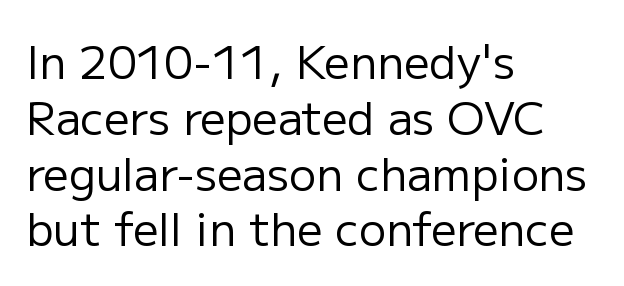
Q: Is the text bold? A: No.
Q: Is the text italic (slanted)? A: No, it is upright.
Q: Is the typeface a serif or a sans-serif typeface? A: Sans-serif.
Q: Is the text underlined? A: No.
Q: How is the paragraph aligned? A: Left-aligned.
Q: Is the spacing between letters normal or unusually wide? A: Normal.
Q: Width (condensed, normal, or wide)? A: Normal.
Q: Stroke contrast? A: Low.
Q: x-height? A: Medium.
Q: Monospaced? A: No.
